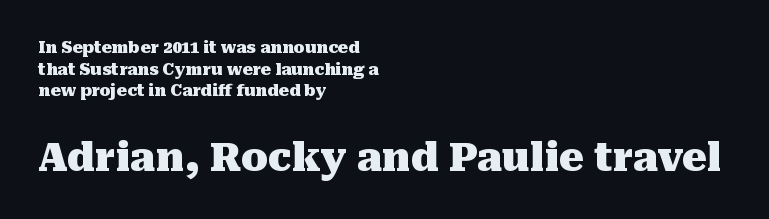
Nothing unusual about the tracking: characters are spaced as the font intends. Type size steps up from the first block to the second. If you drew a ruler down the left edge, every line would touch it. Letterform terminals end in serifs throughout the passage.
